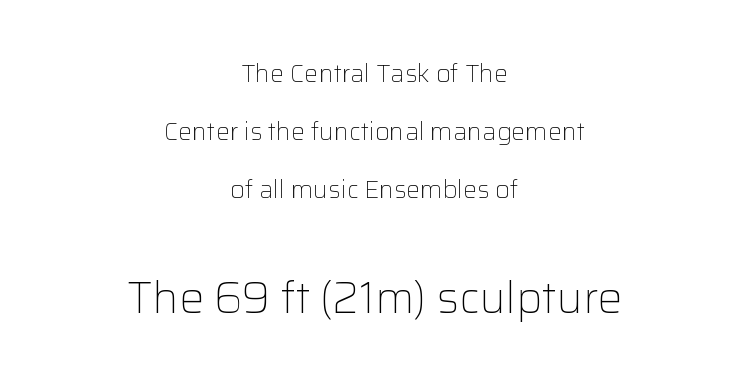
The image shows 44 px light sans-serif type, upright; set centered, loose line spacing (2.33x), normal letter spacing, not underlined; the second (bottom) block is 1.76x larger; low stroke contrast and a medium x-height.
